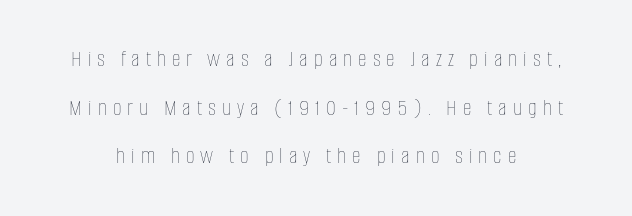
The strokes carry an ordinary text weight at most. What stands out about the letter spacing? Its width — letters are far apart. No word sits above an underline. Every character sits straight up, as roman type does.
